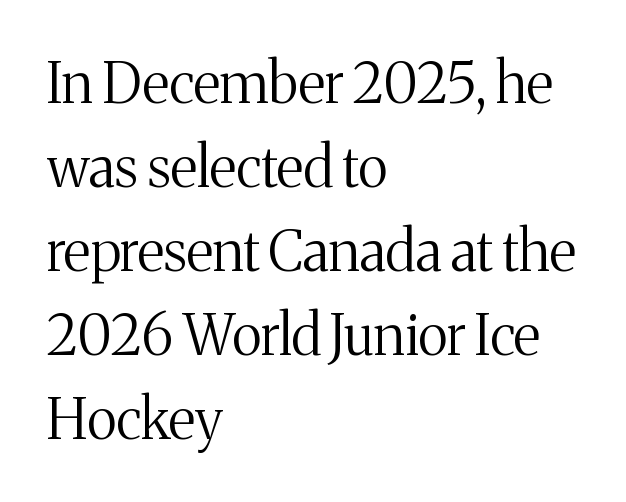
{"serif": "yes", "italic": "no", "bold": "no", "weight": "regular", "width": "normal", "stroke_contrast": "medium", "x_height": "medium", "monospaced": "no", "underline": "no", "align": "left", "line_spacing": "normal", "line_spacing_ratio": 1.5, "letter_spacing": "normal", "letter_spacing_em": 0.0, "glyph_px": 56}
